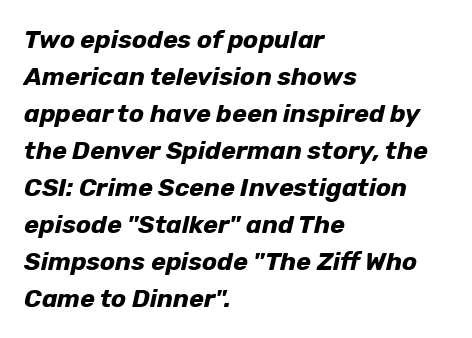
Descenders are the only things crossing below the line. The vertical gap from one line to the next is medium. Short and long lines alike share a common starting point at left. Is the type slanted? Yes — the strokes lean at a clear angle.
